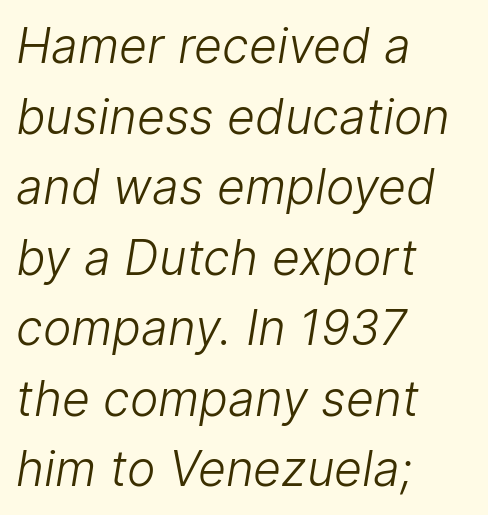
The image shows 48 px light sans-serif type; set left-aligned, normal line spacing (1.47x), normal letter spacing, not underlined; low stroke contrast and a medium x-height.
